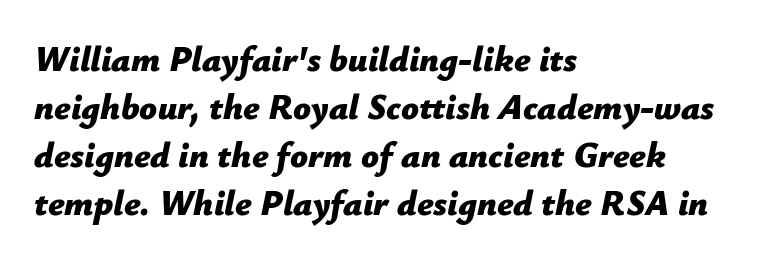
The words here are not underlined. The paragraph shown leans on its left margin. These lines sit exactly where default settings would place them. Quick note: italic.
